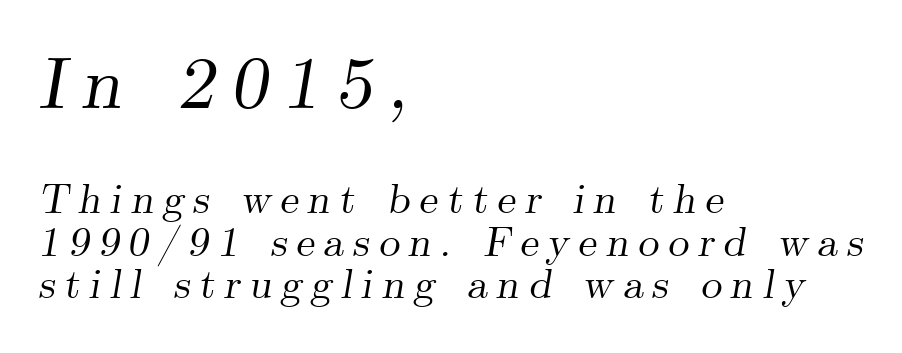
Q: Is the text italic (slanted)? A: Yes, it leans right by about 9 degrees.
Q: Is the typeface a serif or a sans-serif typeface? A: Serif.
Q: Is the text underlined? A: No.
Q: How is the paragraph aligned? A: Left-aligned.
Q: Is the spacing between letters normal or unusually wide? A: Unusually wide.
Q: Is the spacing between lines tight, normal or loose? A: Tight.
Q: Which block of text is set in a larger size, the first (top) or the second (bottom)? A: The first (top) one.
Q: Width (condensed, normal, or wide)? A: Normal.
Q: Stroke contrast? A: Medium.
Q: x-height? A: Small.
Q: Monospaced? A: No.
